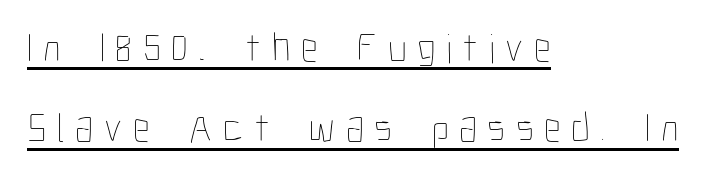
{"italic": "no", "bold": "no", "weight": "thin", "width": "condensed", "stroke_contrast": "low", "x_height": "medium", "monospaced": "no", "underline": "yes", "align": "left", "line_spacing": "loose", "line_spacing_ratio": 1.91, "letter_spacing": "wide", "letter_spacing_em": 0.25, "glyph_px": 42}
